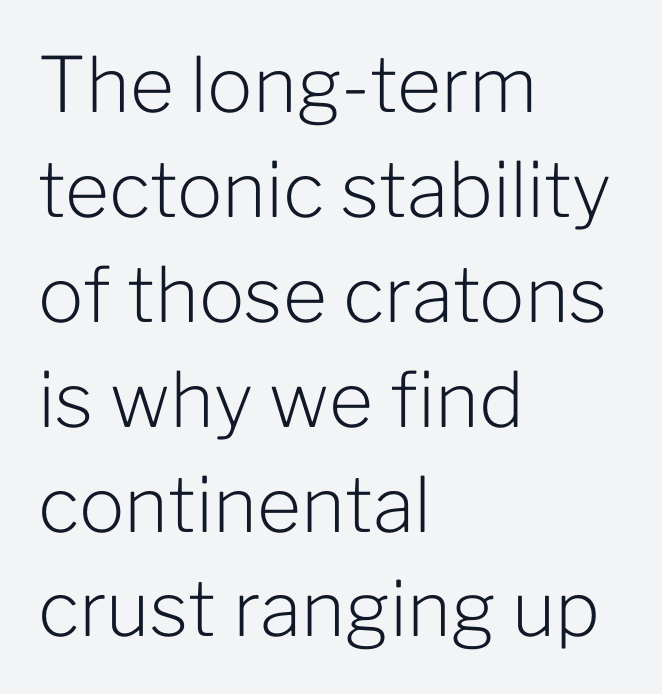
When letters stand straight like this, we call the style roman or upright. Descenders hang freely into open space. Baseline-to-baseline distance is the conventional proportion of letter height. Reading down the block, your eye returns to a fixed left position each line. The face looks like a standard text weight, possibly lighter.
